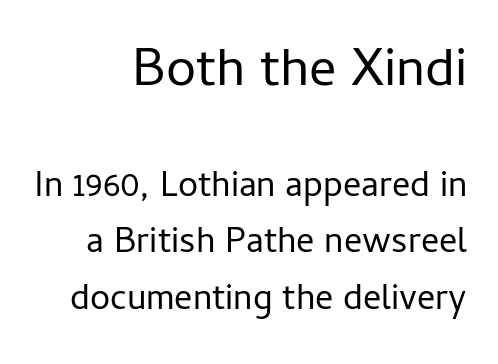
The lines are quadded right. On a weight scale, this lands at 450 or below. Here the first block reads like a headline and the second like body copy. Classification — sans serif.
